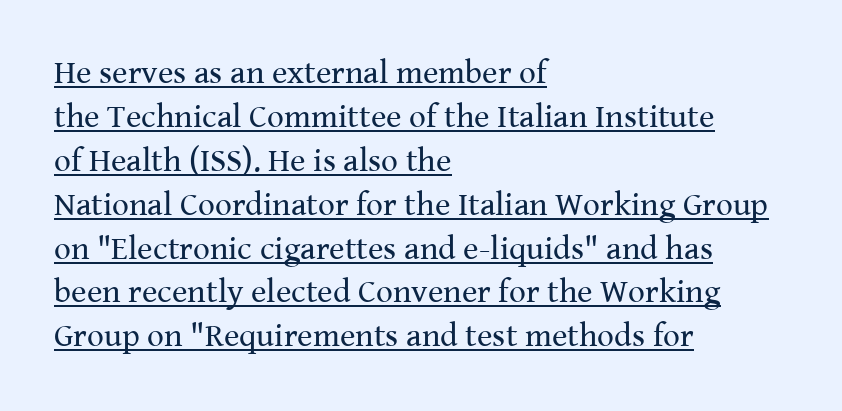
{"serif": "yes", "italic": "no", "bold": "no", "weight": "regular", "width": "normal", "stroke_contrast": "medium", "x_height": "medium", "monospaced": "no", "underline": "yes", "align": "left", "line_spacing": "normal", "line_spacing_ratio": 1.33, "letter_spacing": "normal", "letter_spacing_em": 0.0, "glyph_px": 33}
